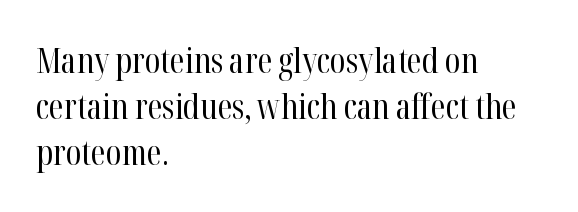
Q: Is the text bold? A: No.
Q: Is the text italic (slanted)? A: No, it is upright.
Q: Is the typeface a serif or a sans-serif typeface? A: Serif.
Q: Is the text underlined? A: No.
Q: How is the paragraph aligned? A: Left-aligned.
Q: Is the spacing between letters normal or unusually wide? A: Normal.
Q: Is the spacing between lines tight, normal or loose? A: Normal.
Q: Width (condensed, normal, or wide)? A: Condensed.
Q: Stroke contrast? A: High.
Q: x-height? A: Medium.
Q: Monospaced? A: No.
